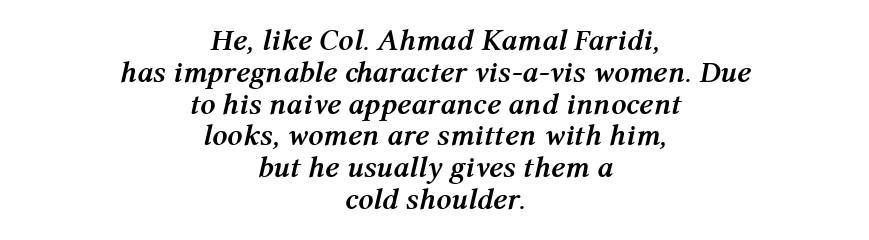
{"italic": "yes", "lean": "right", "slant_degrees": 12, "bold": "yes", "weight": "semibold", "width": "normal", "stroke_contrast": "medium", "x_height": "medium", "monospaced": "no", "underline": "no", "align": "center", "line_spacing": "tight", "line_spacing_ratio": 1.06, "letter_spacing": "normal", "letter_spacing_em": 0.0, "glyph_px": 30}
